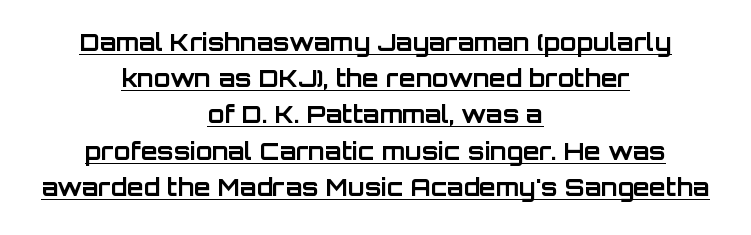
Q: Is the text bold? A: Yes.
Q: Is the text italic (slanted)? A: No, it is upright.
Q: Is the text underlined? A: Yes.
Q: How is the paragraph aligned? A: Centered.
Q: Is the spacing between letters normal or unusually wide? A: Normal.
Q: Is the spacing between lines tight, normal or loose? A: Normal.
